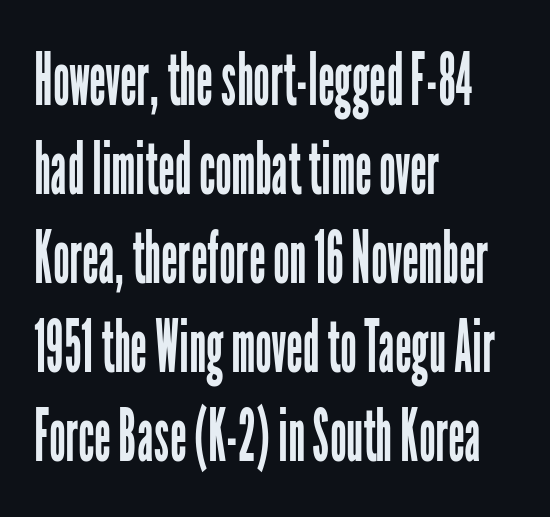
The image shows 73 px regular-weight, condensed sans-serif type, upright; set left-aligned, line spacing 1.22x, normal letter spacing, not underlined; low stroke contrast and a medium x-height.
